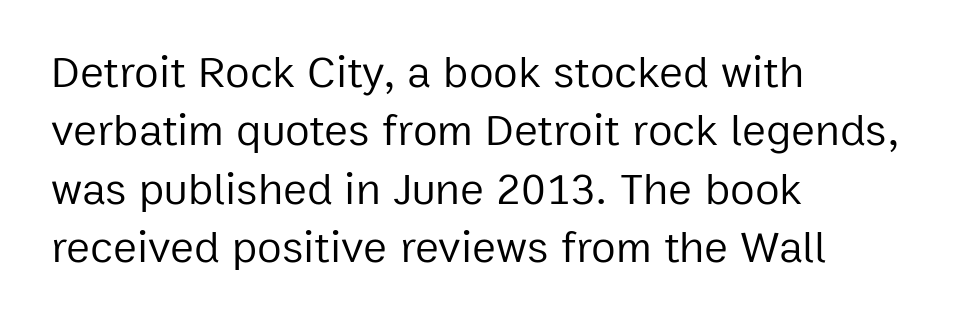
{"serif": "no", "italic": "no", "bold": "no", "weight": "regular", "width": "normal", "stroke_contrast": "low", "x_height": "medium", "monospaced": "no", "underline": "no", "align": "left", "line_spacing": "normal", "line_spacing_ratio": 1.3, "letter_spacing": "normal", "letter_spacing_em": 0.0, "glyph_px": 45}
